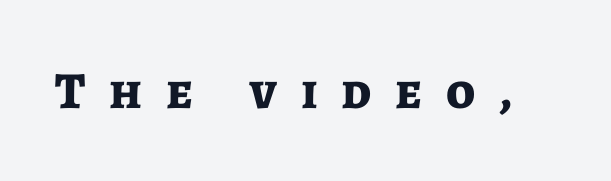
A sans-serif font was chosen for this passage. What weight is shown? A full bold with thick strokes. Plain, unruled lines of type. Words appear elongated and porous because spacing is wide. The rendering uses natural spacing where letterforms have individual widths.
